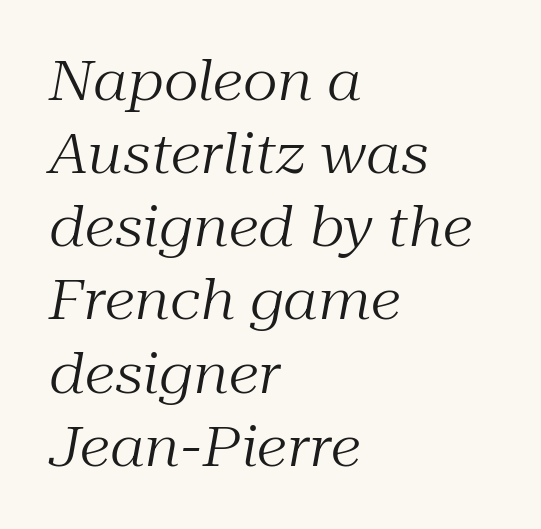
Q: Is the text bold? A: No.
Q: Is the text italic (slanted)? A: Yes, it leans right by about 10 degrees.
Q: Is the typeface a serif or a sans-serif typeface? A: Serif.
Q: Is the text underlined? A: No.
Q: How is the paragraph aligned? A: Left-aligned.
Q: Is the spacing between letters normal or unusually wide? A: Normal.
Q: Is the spacing between lines tight, normal or loose? A: Normal.
Q: Width (condensed, normal, or wide)? A: Normal.
Q: Stroke contrast? A: Medium.
Q: x-height? A: Medium.
Q: Monospaced? A: No.
